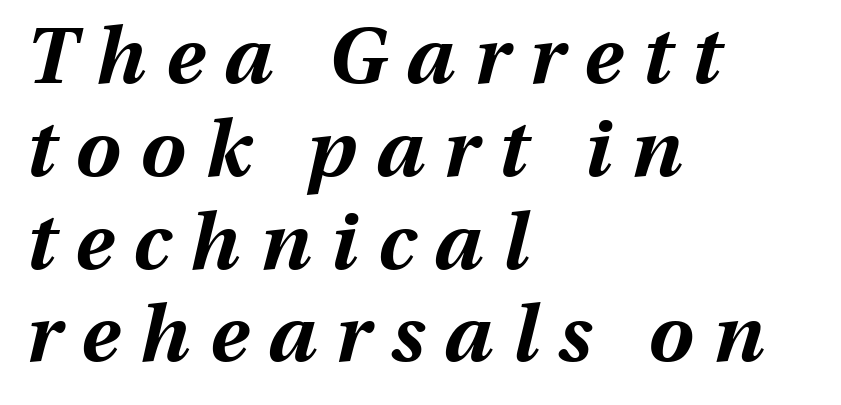
{"italic": "yes", "lean": "right", "slant_degrees": 13, "bold": "yes", "weight": "bold", "width": "normal", "stroke_contrast": "medium", "x_height": "medium", "monospaced": "no", "underline": "no", "align": "left", "line_spacing_ratio": 1.16, "letter_spacing": "wide", "letter_spacing_em": 0.25, "glyph_px": 80}
